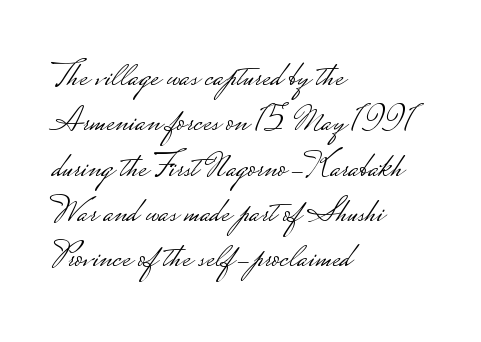
Typographically, this falls in the sans-serif category. Stem width sits at or under what a default text font uses. Words appear dense and cohesive because spacing is normal. Character widths vary here, with narrow letters taking less room than wide ones. Has an underline been added? It has not.
